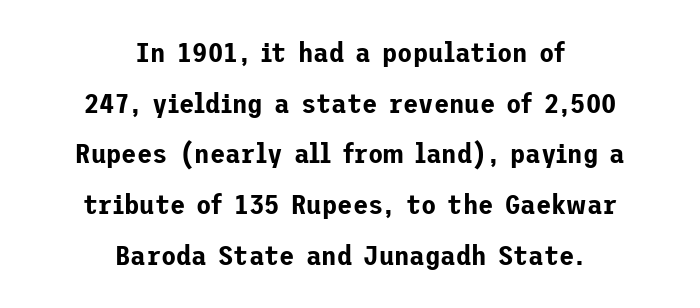
The image shows 28 px sans-serif type, upright; set centered, line spacing 1.81x, normal letter spacing, not underlined; low stroke contrast and a medium x-height.
